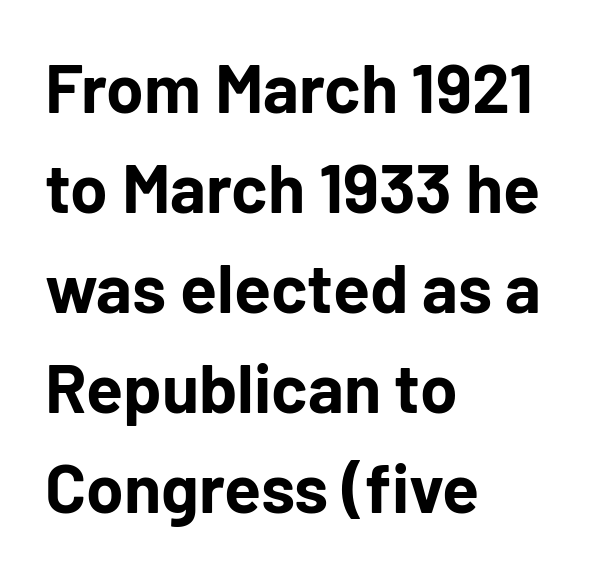
Q: Is the text bold? A: Yes.
Q: Is the text italic (slanted)? A: No, it is upright.
Q: Is the typeface a serif or a sans-serif typeface? A: Sans-serif.
Q: Is the text underlined? A: No.
Q: How is the paragraph aligned? A: Left-aligned.
Q: Is the spacing between letters normal or unusually wide? A: Normal.
Q: Is the spacing between lines tight, normal or loose? A: Normal.
Q: Width (condensed, normal, or wide)? A: Normal.
Q: Stroke contrast? A: Low.
Q: x-height? A: Medium.
Q: Monospaced? A: No.
